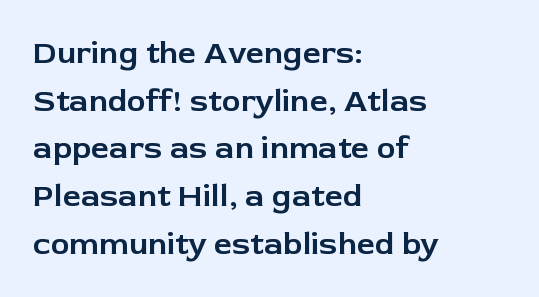
Ascenders rise straight up at ninety degrees. Horizontally, the lines are justified to the leading edge only. Interline gaps are of average width in this sample. Rule under the text: the space is simply empty. Nothing sits at the stroke ends, so this counts as sans-serif.
